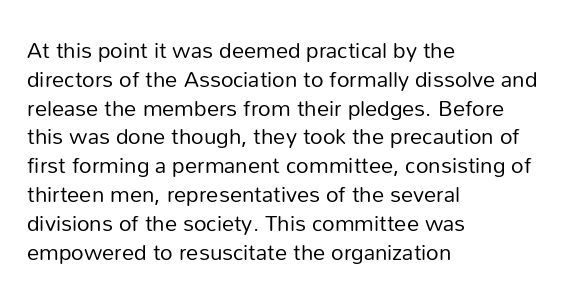
Q: Is the text bold? A: No.
Q: Is the text italic (slanted)? A: No, it is upright.
Q: Is the text underlined? A: No.
Q: How is the paragraph aligned? A: Left-aligned.
Q: Is the spacing between letters normal or unusually wide? A: Normal.
Q: Is the spacing between lines tight, normal or loose? A: Normal.
